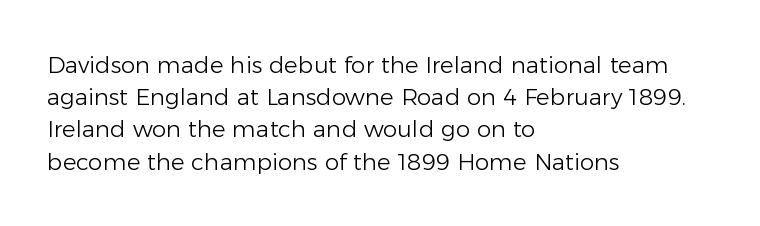
Regarding leading, the lines here are spaced in the standard way. The setting favours the left margin, as ordinary paragraphs usually do. The typeface has the unassuming heft of standard copy or less. The tracking reads as untouched default to a designer's eye. Type without underlining. Vertical strokes here are truly vertical.
